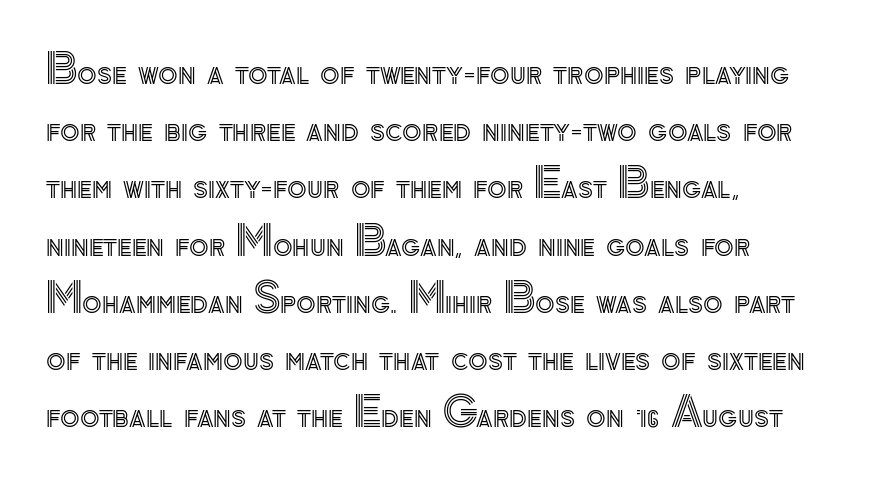
Posture: straight, roman, zero tilt. Note the varied advance widths — an 'i' is clearly narrower than an 'm'. Honestly, the letter spacing is just normal — you wouldn't notice it. A typesetter would call this leading conventional body-copy spacing. The zone under the glyphs is completely vacant. Visually the block forms a straight wall on the left and a jagged coastline on the right.
